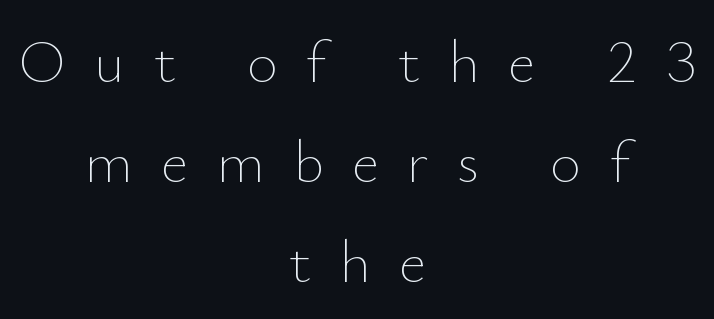
The image shows 60 px thin type, upright; set centered, normal line spacing (1.67x), unusually wide letter spacing (+0.47 em), not underlined; low stroke contrast and a small x-height.
